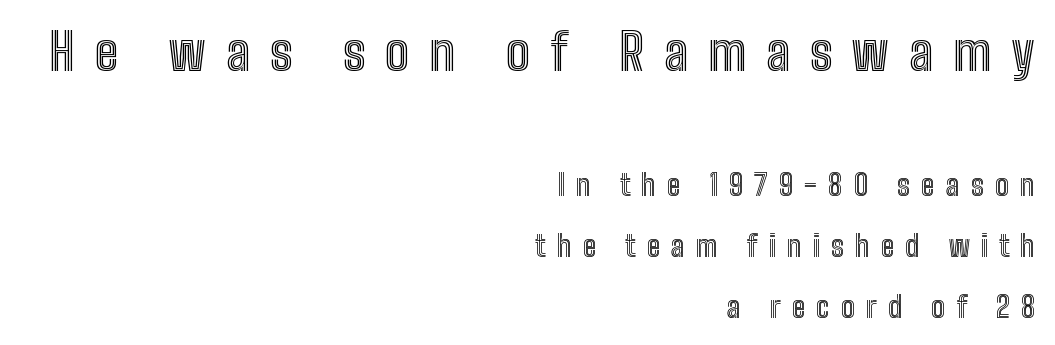
Q: Is the text italic (slanted)? A: No, it is upright.
Q: Is the text underlined? A: No.
Q: How is the paragraph aligned? A: Right-aligned.
Q: Is the spacing between letters normal or unusually wide? A: Unusually wide.
Q: Is the spacing between lines tight, normal or loose? A: Loose.
Q: Which block of text is set in a larger size, the first (top) or the second (bottom)? A: The first (top) one.
Q: Width (condensed, normal, or wide)? A: Condensed.
Q: x-height? A: Medium.
Q: Monospaced? A: No.
